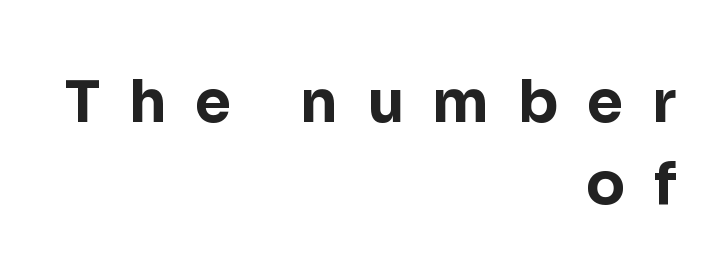
{"serif": "no", "italic": "no", "bold": "yes", "weight": "bold", "width": "normal", "stroke_contrast": "low", "x_height": "medium", "monospaced": "no", "underline": "no", "align": "right", "line_spacing": "normal", "line_spacing_ratio": 1.42, "letter_spacing": "wide", "letter_spacing_em": 0.49, "glyph_px": 58}
